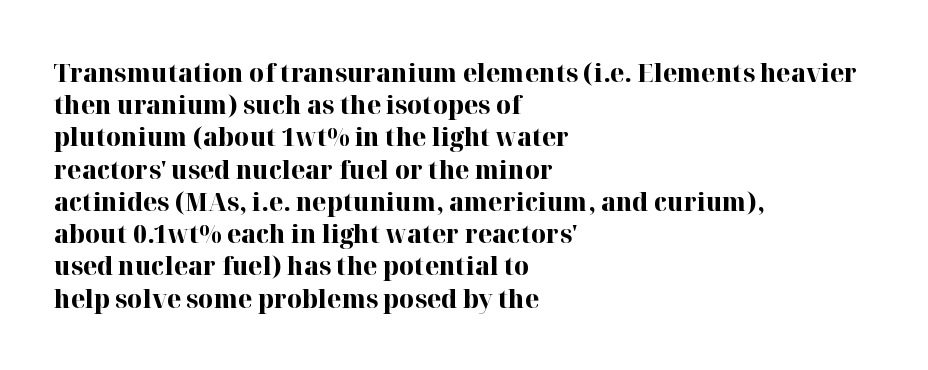
The image shows 26 px bold type, upright; set left-aligned, line spacing 1.24x, normal letter spacing, not underlined.
